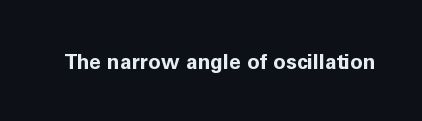
Q: Is the text bold? A: Yes.
Q: Is the text italic (slanted)? A: No, it is upright.
Q: Is the text underlined? A: No.
Q: Is the spacing between letters normal or unusually wide? A: Normal.
